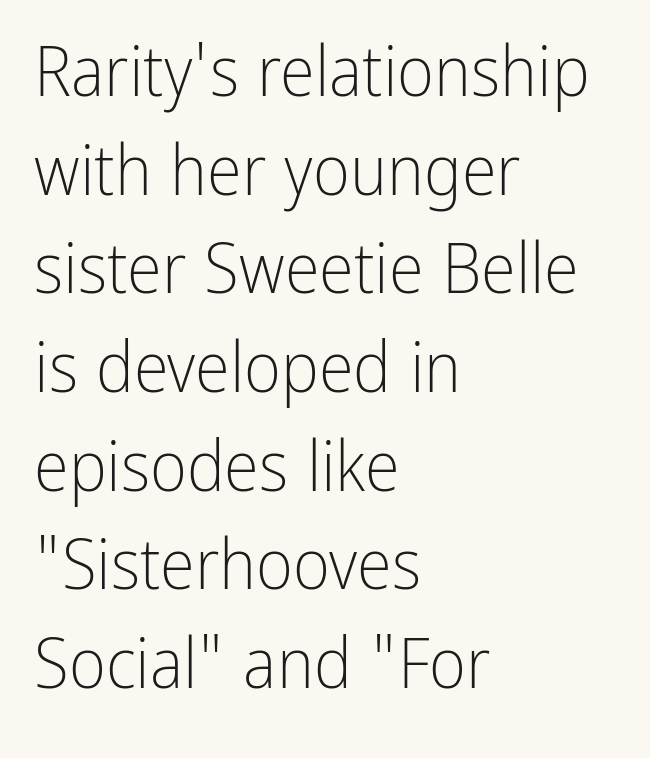
Posture: straight, roman, zero tilt. Heaviness? Minimal to ordinary, like unemphasized prose. How are the letters spaced? Ordinarily, with no added tracking. Here the designer chose a conventional face with non-uniform glyph widths. Descenders hang freely into open space. This sample uses a sans-serif face.
